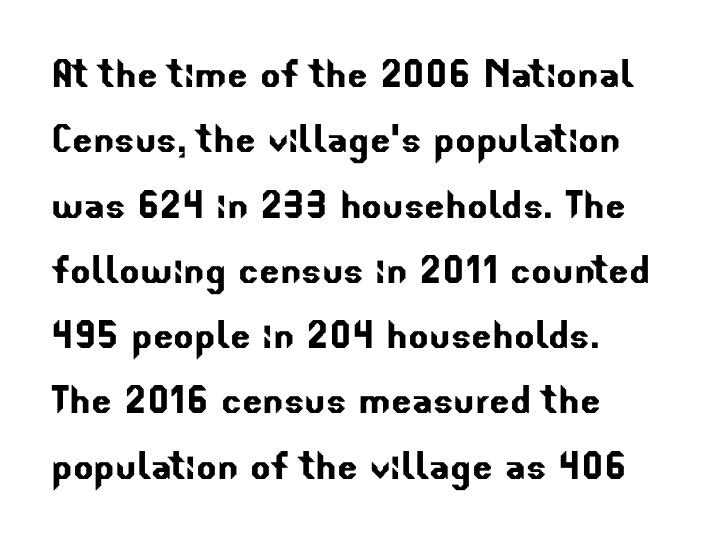
Q: Is the typeface a serif or a sans-serif typeface? A: Sans-serif.
Q: Is the text underlined? A: No.
Q: How is the paragraph aligned? A: Left-aligned.
Q: Is the spacing between letters normal or unusually wide? A: Normal.
Q: Is the spacing between lines tight, normal or loose? A: Normal.
Q: Width (condensed, normal, or wide)? A: Normal.
Q: Stroke contrast? A: Low.
Q: x-height? A: Small.
Q: Monospaced? A: No.
